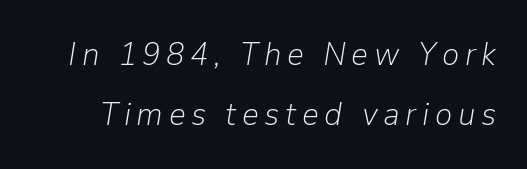
The string is rendered with underlining switched off. Note the varied advance widths — an 'i' is clearly narrower than an 'm'. The face looks like a standard text weight, possibly lighter. Emphasis-style slanted type is in use.
